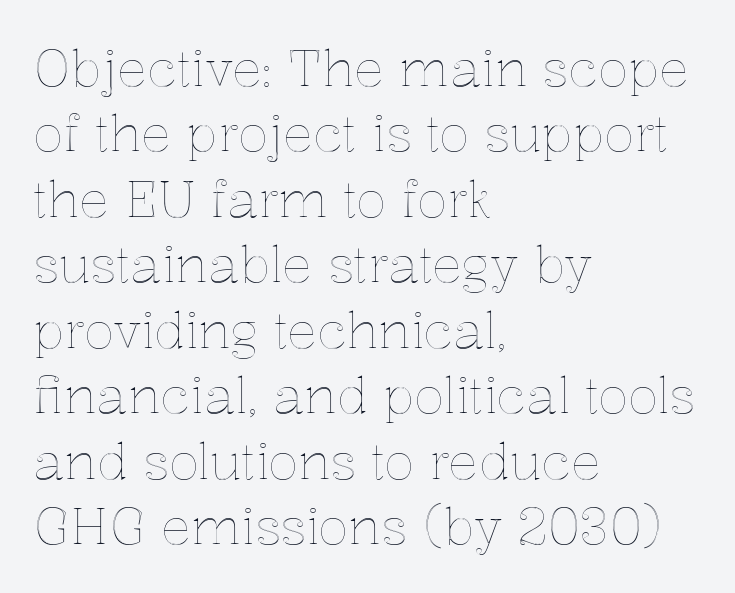
{"italic": "no", "width": "normal", "x_height": "medium", "monospaced": "no", "underline": "no", "align": "left", "line_spacing": "normal", "line_spacing_ratio": 1.31, "letter_spacing": "normal", "letter_spacing_em": 0.0, "glyph_px": 50}
